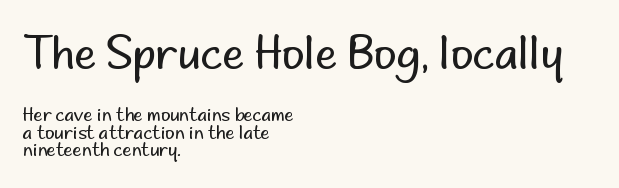
The image shows 44 px regular-weight sans-serif type, upright; set left-aligned, tight line spacing (0.99x), normal letter spacing, not underlined; the first (top) block is 2.44x larger; low stroke contrast and a small x-height.
